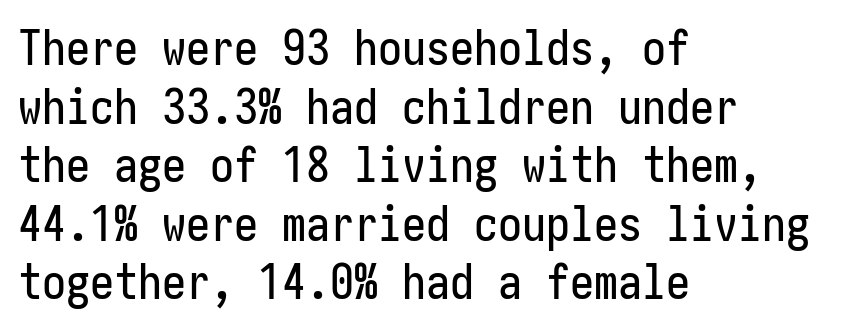
{"serif": "no", "italic": "no", "width": "condensed", "stroke_contrast": "low", "x_height": "medium", "underline": "no", "align": "left", "line_spacing_ratio": 1.22, "letter_spacing": "normal", "letter_spacing_em": 0.0, "glyph_px": 48}
